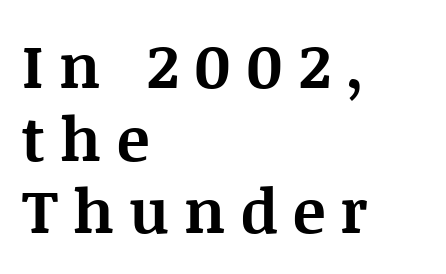
{"serif": "yes", "italic": "no", "bold": "yes", "weight": "bold", "width": "normal", "stroke_contrast": "medium", "x_height": "large", "monospaced": "no", "underline": "no", "align": "left", "line_spacing_ratio": 1.19, "letter_spacing": "wide", "letter_spacing_em": 0.25, "glyph_px": 61}
